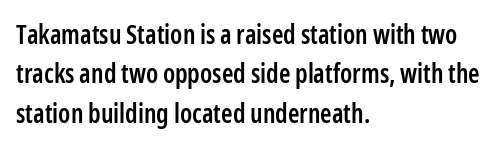
Q: Is the text bold? A: Semi-bold.
Q: Is the text italic (slanted)? A: No, it is upright.
Q: Is the text underlined? A: No.
Q: How is the paragraph aligned? A: Left-aligned.
Q: Is the spacing between letters normal or unusually wide? A: Normal.
Q: Is the spacing between lines tight, normal or loose? A: Normal.
